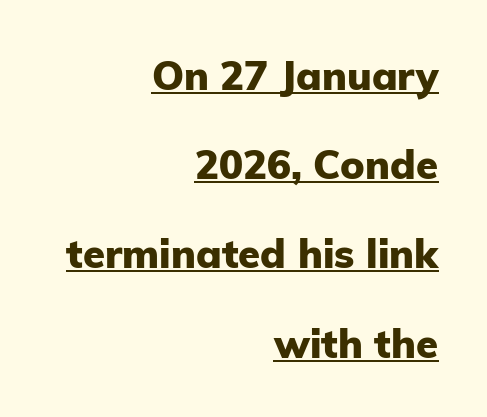
{"serif": "no", "italic": "no", "bold": "yes", "weight": "heavy", "width": "normal", "stroke_contrast": "low", "x_height": "medium", "monospaced": "no", "underline": "yes", "align": "right", "line_spacing": "loose", "line_spacing_ratio": 2.23, "letter_spacing": "normal", "letter_spacing_em": 0.0, "glyph_px": 40}
